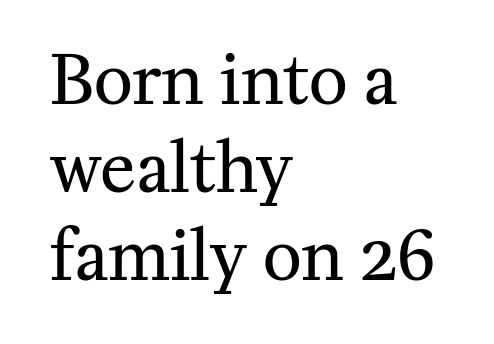
Q: Is the text bold? A: No.
Q: Is the text italic (slanted)? A: No, it is upright.
Q: Is the typeface a serif or a sans-serif typeface? A: Serif.
Q: Is the text underlined? A: No.
Q: How is the paragraph aligned? A: Left-aligned.
Q: Is the spacing between letters normal or unusually wide? A: Normal.
Q: Is the spacing between lines tight, normal or loose? A: Normal.
Q: Width (condensed, normal, or wide)? A: Normal.
Q: Stroke contrast? A: Medium.
Q: x-height? A: Medium.
Q: Monospaced? A: No.
